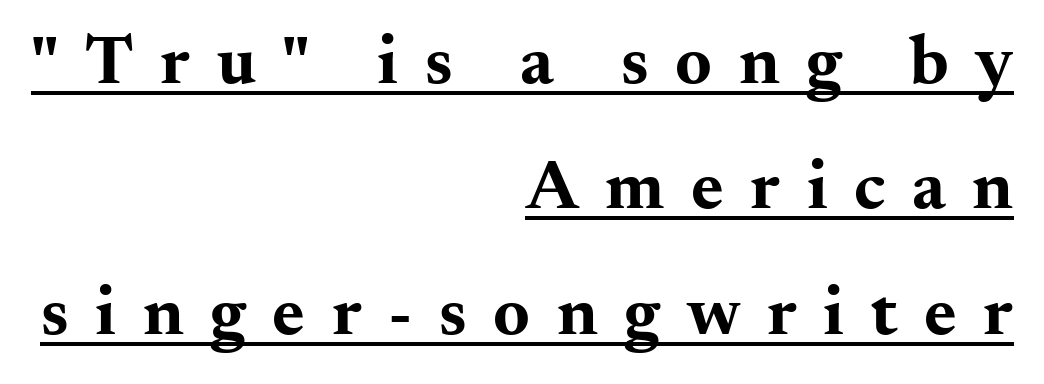
Q: Is the text bold? A: Yes.
Q: Is the text italic (slanted)? A: No, it is upright.
Q: Is the typeface a serif or a sans-serif typeface? A: Serif.
Q: Is the text underlined? A: Yes.
Q: How is the paragraph aligned? A: Right-aligned.
Q: Is the spacing between letters normal or unusually wide? A: Unusually wide.
Q: Width (condensed, normal, or wide)? A: Wide.
Q: Stroke contrast? A: Medium.
Q: x-height? A: Small.
Q: Monospaced? A: No.
